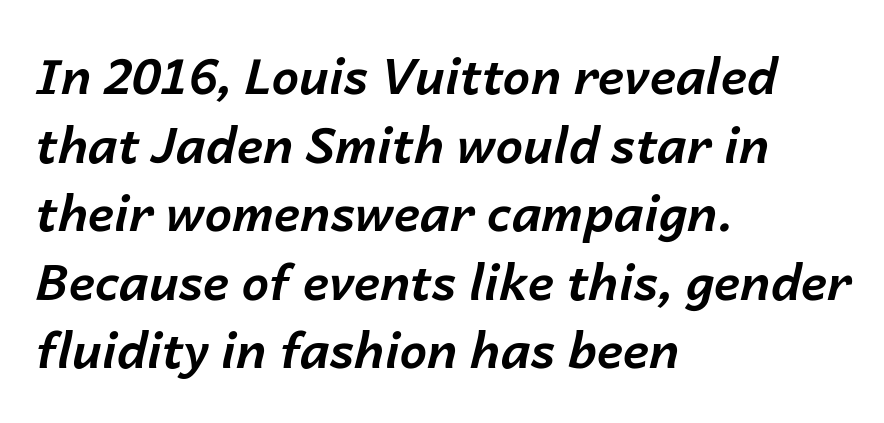
Leading: standard. A typesetter would call this proportional, since set widths differ per character. Characters are canted at an angle relative to the baseline's perpendicular. The characters look thick and weighty, a clear bold.
